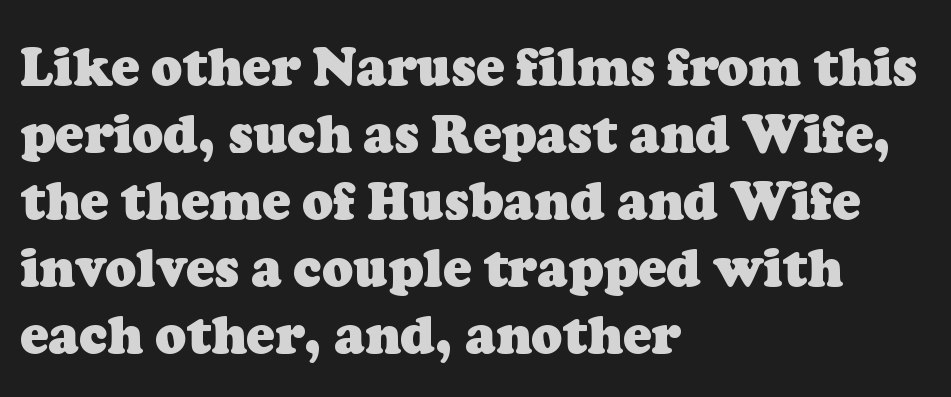
Q: Is the text bold? A: Yes.
Q: Is the typeface a serif or a sans-serif typeface? A: Serif.
Q: Is the text underlined? A: No.
Q: How is the paragraph aligned? A: Left-aligned.
Q: Is the spacing between letters normal or unusually wide? A: Normal.
Q: Is the spacing between lines tight, normal or loose? A: Normal.
Q: Width (condensed, normal, or wide)? A: Normal.
Q: Stroke contrast? A: Low.
Q: x-height? A: Medium.
Q: Monospaced? A: No.
